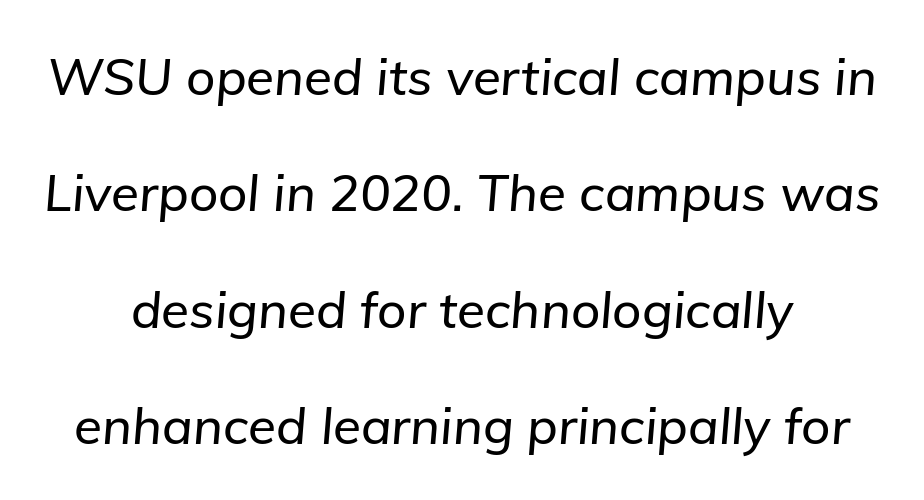
Descender tails drop into unmarked territory. Regarding leading, the lines here are spaced well apart. Does the lettering tilt? It does — this is italic. Both edges are ragged and mirror each other, which tells us the setting is centered.
